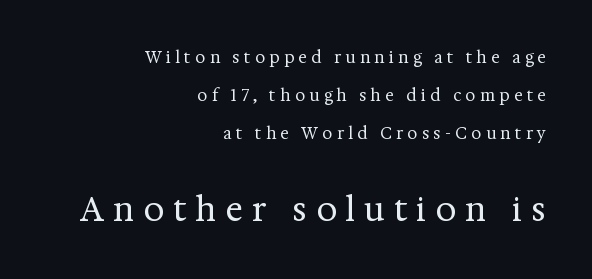
Looks like regular typesetting: each glyph gets only the width it needs. Airy leading. Rule under the text: the space is simply empty. Two sizes are in play, and the larger belongs to the second block.
